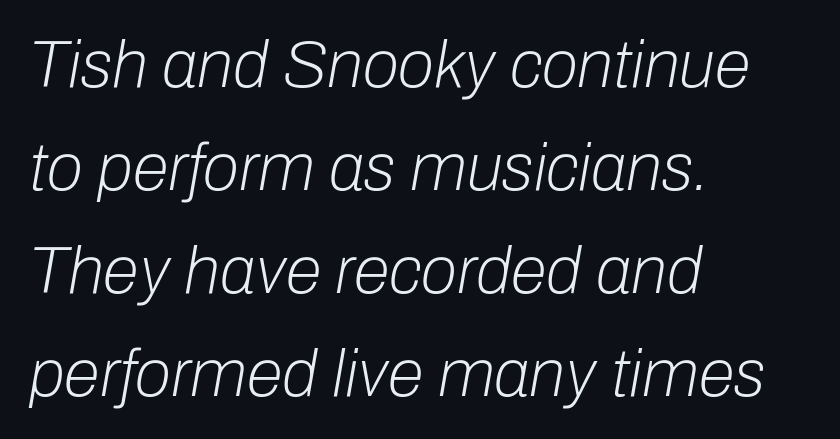
Weight: regular or lighter. Observe the ordinary spacing: letters are neighbours, not strangers. The designer left line spacing at the default. All the whitespace from short lines collects on the right. The space beneath each line is pristine and unruled.
